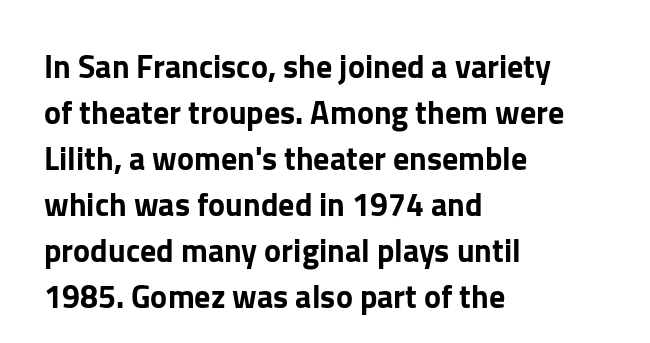
If you measured baseline to baseline, you'd find a middling distance. Characters remain perfectly vertical along every line. The text was rendered using a sans face with plain stroke endings. Is this a fixed-width face? No — the glyphs have proportional, varying widths. The specimen omits any rule beneath the text block's lines.
